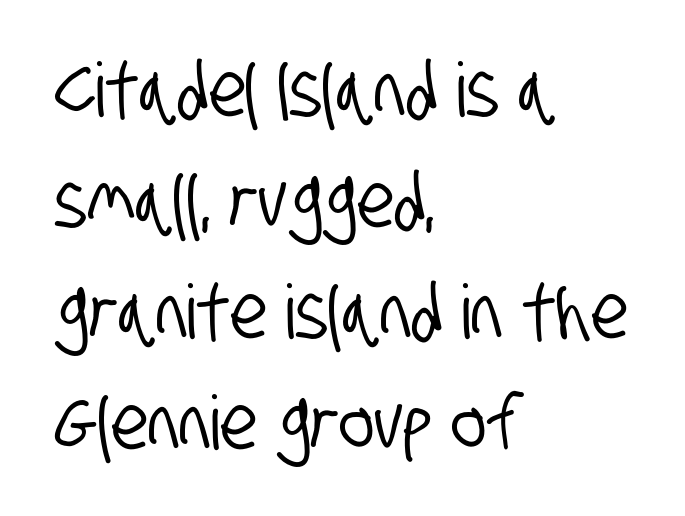
{"serif": "no", "width": "condensed", "stroke_contrast": "low", "x_height": "large", "monospaced": "no", "underline": "no", "align": "left", "line_spacing": "normal", "line_spacing_ratio": 1.48, "letter_spacing": "normal", "letter_spacing_em": 0.0, "glyph_px": 75}
